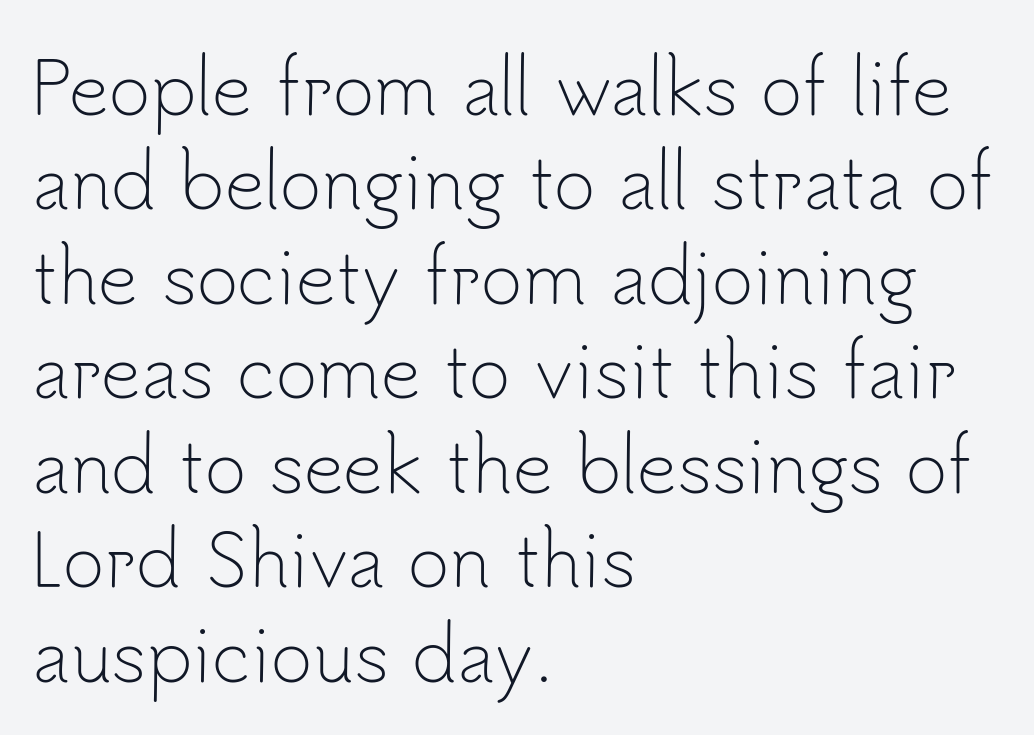
Q: Is the text bold? A: No.
Q: Is the text italic (slanted)? A: No, it is upright.
Q: Is the typeface a serif or a sans-serif typeface? A: Sans-serif.
Q: Is the text underlined? A: No.
Q: How is the paragraph aligned? A: Left-aligned.
Q: Is the spacing between letters normal or unusually wide? A: Normal.
Q: Is the spacing between lines tight, normal or loose? A: Normal.
Q: Width (condensed, normal, or wide)? A: Normal.
Q: Stroke contrast? A: Low.
Q: x-height? A: Small.
Q: Monospaced? A: No.
